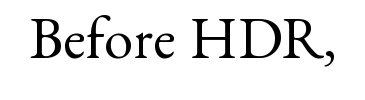
{"serif": "yes", "italic": "no", "bold": "no", "weight": "regular", "width": "normal", "stroke_contrast": "medium", "x_height": "small", "monospaced": "no", "underline": "no", "letter_spacing": "normal", "letter_spacing_em": 0.0, "glyph_px": 59}
